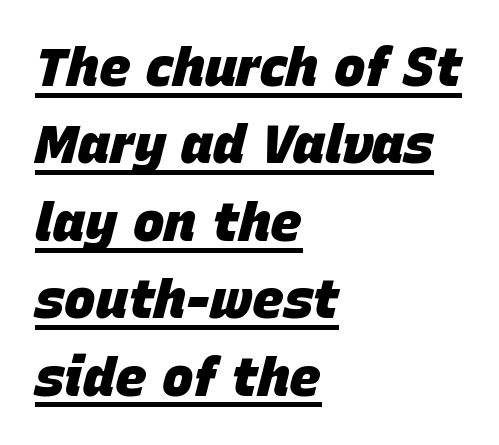
The image shows 53 px heavy type, italic (leaning right); set left-aligned, normal line spacing (1.46x), normal letter spacing, underlined; low stroke contrast and a large x-height.
